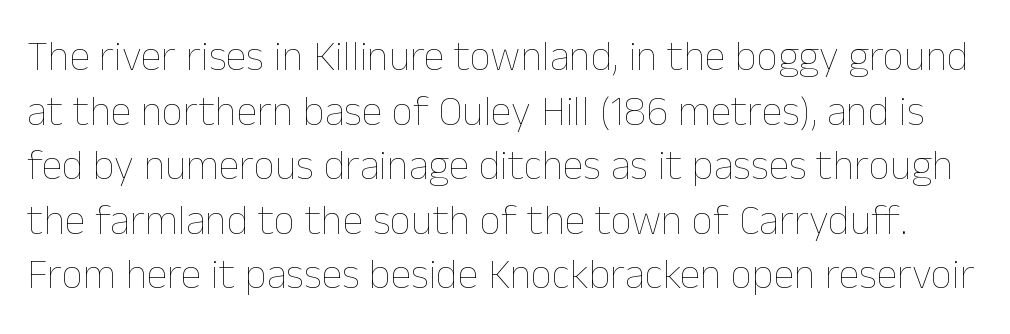
The image shows 42 px thin type, upright; set normal line spacing (1.3x), normal letter spacing, not underlined; low stroke contrast and a medium x-height.
